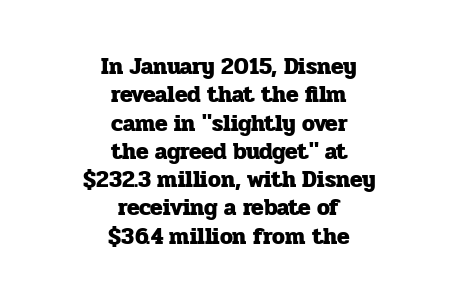
Q: Is the text bold? A: Yes.
Q: Is the text italic (slanted)? A: No, it is upright.
Q: Is the text underlined? A: No.
Q: How is the paragraph aligned? A: Centered.
Q: Is the spacing between letters normal or unusually wide? A: Normal.
